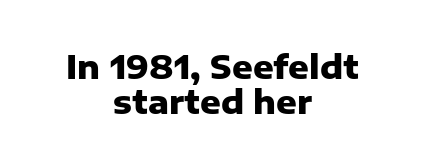
The image shows 32 px heavy sans-serif type, upright; set centered, tight line spacing (1.08x), normal letter spacing, not underlined; low stroke contrast and a medium x-height.
